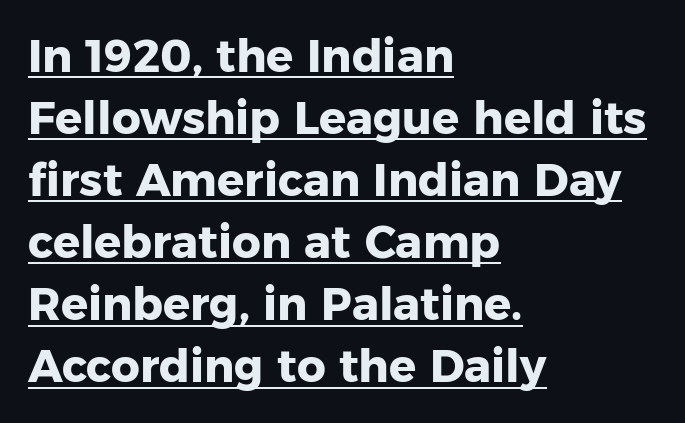
{"serif": "no", "italic": "no", "bold": "yes", "weight": "heavy", "width": "normal", "stroke_contrast": "low", "x_height": "medium", "monospaced": "no", "underline": "yes", "align": "left", "line_spacing": "normal", "line_spacing_ratio": 1.38, "letter_spacing": "normal", "letter_spacing_em": 0.0, "glyph_px": 45}
